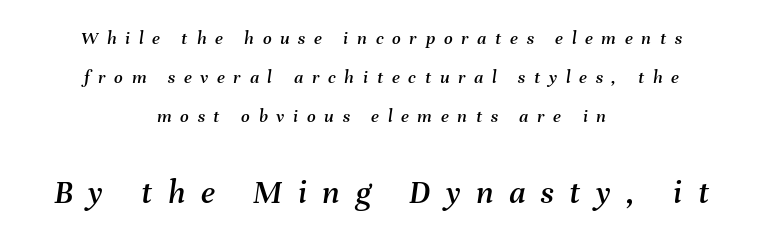
{"italic": "yes", "lean": "right", "slant_degrees": 8, "width": "normal", "stroke_contrast": "medium", "x_height": "medium", "monospaced": "no", "underline": "no", "align": "center", "line_spacing": "loose", "line_spacing_ratio": 2.06, "letter_spacing": "wide", "letter_spacing_em": 0.46, "larger_block": "second", "size_ratio": 1.79, "glyph_px": 34}
